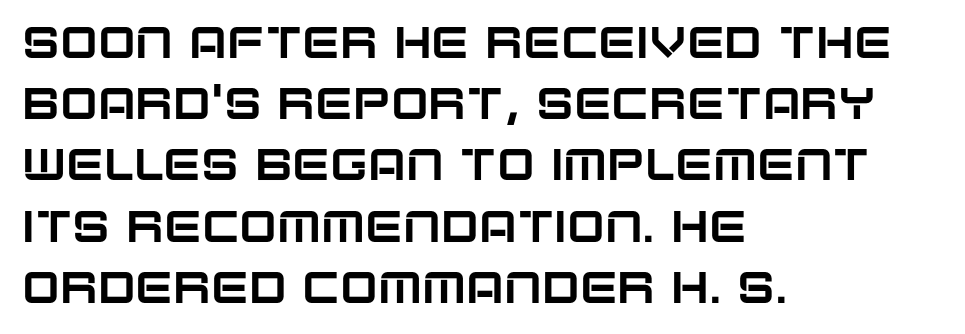
Honestly, the row spacing looks completely unremarkable. This sample uses an upright cut, with every glyph sitting square on the baseline. Is this a sans? Yes — the strokes have no serifs. Casual observation: everything's shoved over to the left. Think of a printed novel: that variable character pitch is what you see here.
